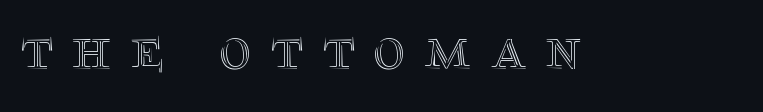
The letters advance in unequal steps, a hallmark of proportional type. Descenders are the only things crossing below the line. In terms of letterspacing, this is a distinctly airy, spread setting. Quick note: not italic, upright.
